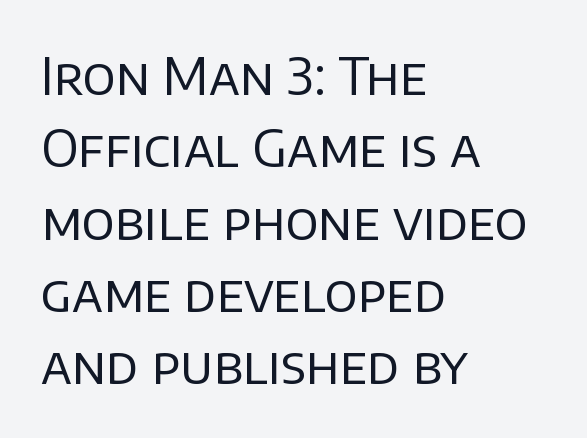
What kind of face is this? One without serifs — a sans. Clear beneath every line of the passage. The lettering stays uniformly vertical, giving the passage a roman look. Left-aligned paragraph, ragged on the right.
